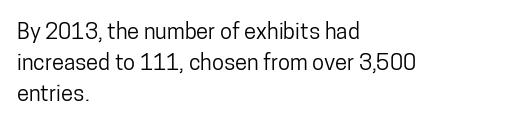
Nope, not italic — everything's standing straight. You could call the tracking neutral — neither tight nor loose. Descenders hang freely into open space. Vertical spacing — default. The compositor pushed each line to the left boundary.
